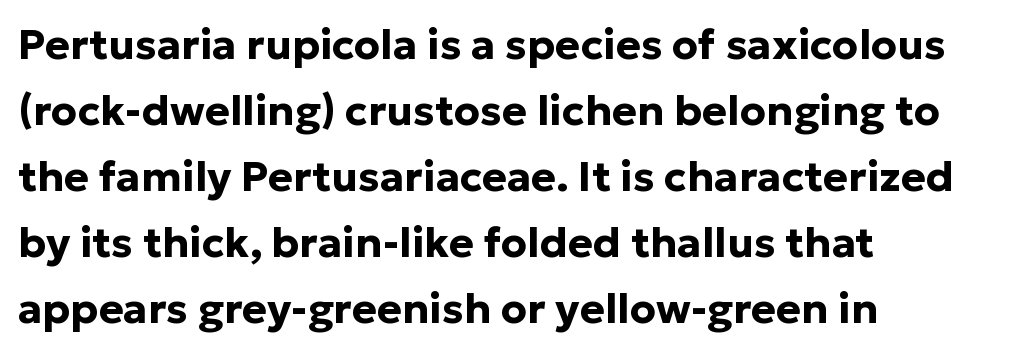
The image shows 42 px bold sans-serif type, upright; set left-aligned, normal line spacing (1.57x), normal letter spacing, not underlined; low stroke contrast and a medium x-height.
